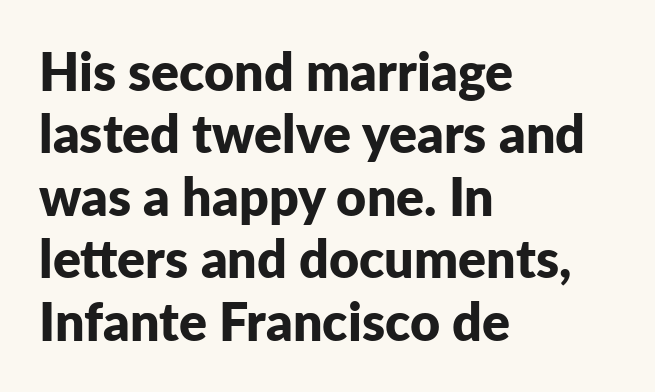
Tall strokes in this sample are plumb rather than angled. Descenders are the only things crossing below the line. Each line starts at the same left margin while the right side varies. The passage shown is typed in a proportional face where columns would drift.
